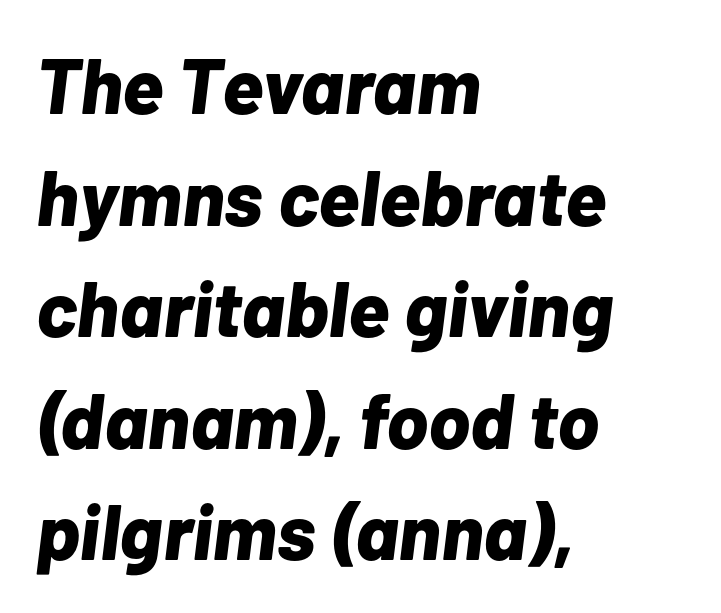
Q: Is the text bold? A: Yes.
Q: Is the text italic (slanted)? A: Yes, it leans right by about 7 degrees.
Q: Is the text underlined? A: No.
Q: How is the paragraph aligned? A: Left-aligned.
Q: Is the spacing between letters normal or unusually wide? A: Normal.
Q: Is the spacing between lines tight, normal or loose? A: Normal.
Q: Width (condensed, normal, or wide)? A: Normal.
Q: Stroke contrast? A: Low.
Q: x-height? A: Medium.
Q: Monospaced? A: No.
